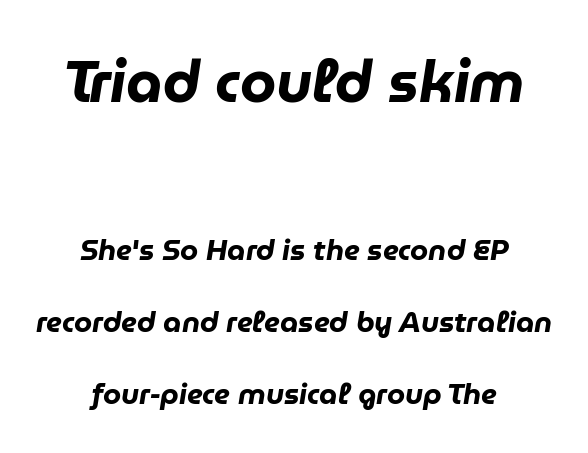
{"italic": "yes", "lean": "right", "slant_degrees": 9, "bold": "yes", "weight": "heavy", "width": "normal", "stroke_contrast": "low", "x_height": "medium", "monospaced": "no", "underline": "no", "align": "center", "line_spacing": "loose", "line_spacing_ratio": 2.49, "letter_spacing": "normal", "letter_spacing_em": 0.0, "larger_block": "first", "size_ratio": 2.0, "glyph_px": 58}
